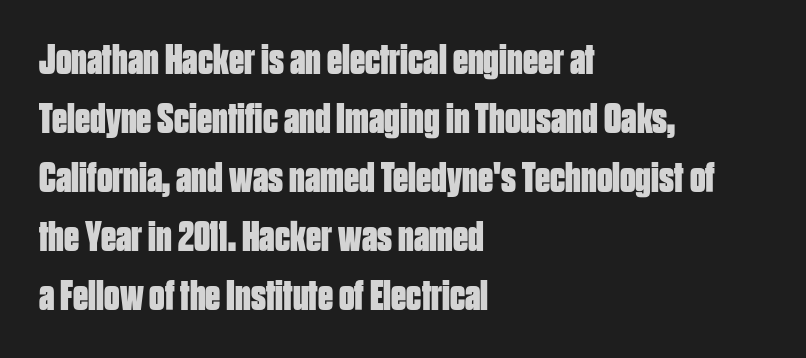
On the weight axis this lands at bold, roughly 700. No word sits above an underline. Nothing unusual about the tracking: characters are spaced as the font intends. Unlike a traditional serif, this face leaves its strokes unadorned. Notice how the stems are strictly vertical — no italics here. This block has exactly the height ordinary leading produces.
